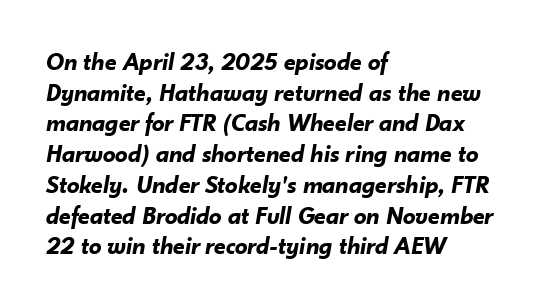
{"italic": "yes", "lean": "right", "slant_degrees": 10, "bold": "yes", "underline": "no", "align": "left", "line_spacing_ratio": 1.23, "letter_spacing": "normal", "letter_spacing_em": 0.0, "glyph_px": 25}
